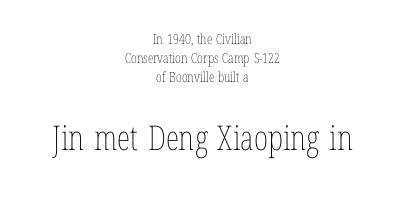
The image shows 34 px thin, condensed type, upright; set centered, normal line spacing (1.36x), normal letter spacing, not underlined; the second (bottom) block is 2.43x larger; low stroke contrast and a medium x-height.
